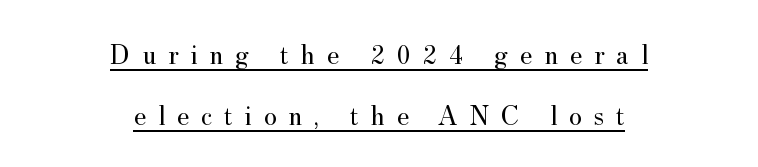
{"serif": "yes", "italic": "no", "bold": "no", "weight": "regular", "width": "normal", "stroke_contrast": "medium", "x_height": "small", "monospaced": "no", "underline": "yes", "align": "center", "line_spacing": "loose", "line_spacing_ratio": 2.19, "letter_spacing": "wide", "letter_spacing_em": 0.42, "glyph_px": 28}
